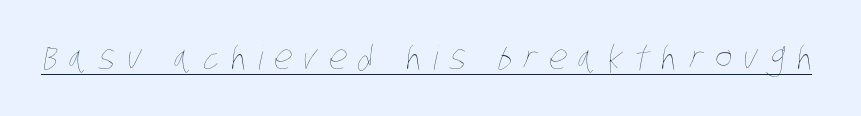
Proportional: the letters do not fall into vertical columns. These characters rest on top of a visible drawn line. The letters are spread apart with noticeably loose tracking. Ink coverage per letter is moderate at most.
